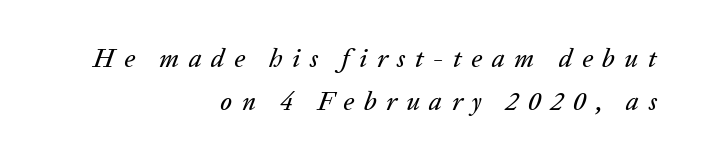
The space beneath each line is pristine and unruled. Each new line begins a customary step beneath the previous one. Emphasis-style slanted type is in use. Honestly, the letter spacing is so wide it's the main thing you notice.
